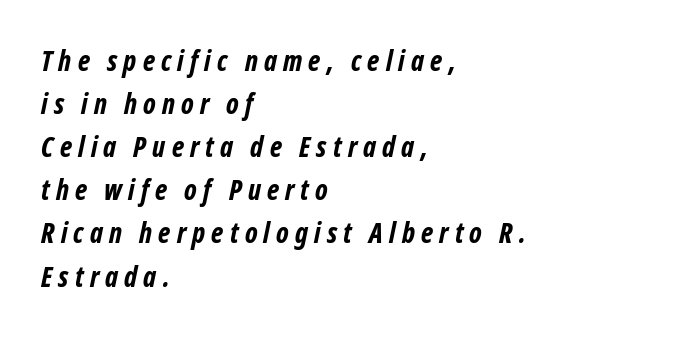
Q: Is the text bold? A: Yes.
Q: Is the typeface a serif or a sans-serif typeface? A: Sans-serif.
Q: Is the text underlined? A: No.
Q: How is the paragraph aligned? A: Left-aligned.
Q: Is the spacing between letters normal or unusually wide? A: Unusually wide.
Q: Is the spacing between lines tight, normal or loose? A: Normal.
Q: Width (condensed, normal, or wide)? A: Condensed.
Q: Stroke contrast? A: Low.
Q: x-height? A: Medium.
Q: Monospaced? A: No.
